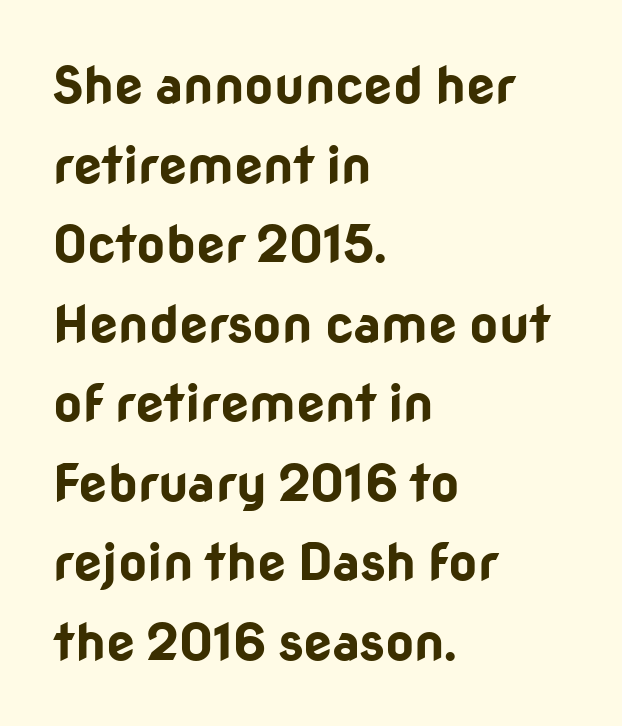
{"serif": "no", "italic": "no", "bold": "yes", "weight": "bold", "width": "normal", "stroke_contrast": "low", "x_height": "medium", "monospaced": "no", "underline": "no", "align": "left", "line_spacing": "normal", "line_spacing_ratio": 1.56, "letter_spacing": "normal", "letter_spacing_em": 0.0, "glyph_px": 51}
